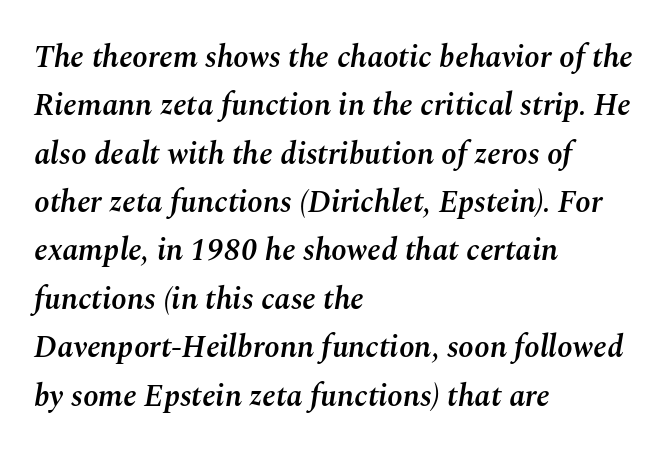
Q: Is the text bold? A: Semi-bold.
Q: Is the text italic (slanted)? A: Yes, it leans right by about 10 degrees.
Q: Is the text underlined? A: No.
Q: How is the paragraph aligned? A: Left-aligned.
Q: Is the spacing between letters normal or unusually wide? A: Normal.
Q: Is the spacing between lines tight, normal or loose? A: Normal.
Q: Width (condensed, normal, or wide)? A: Normal.
Q: Stroke contrast? A: Medium.
Q: x-height? A: Medium.
Q: Monospaced? A: No.
